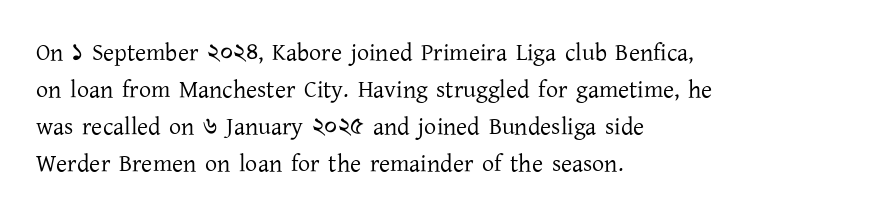
The image shows 24 px text type, upright; set left-aligned, normal line spacing (1.54x), normal letter spacing, not underlined.
